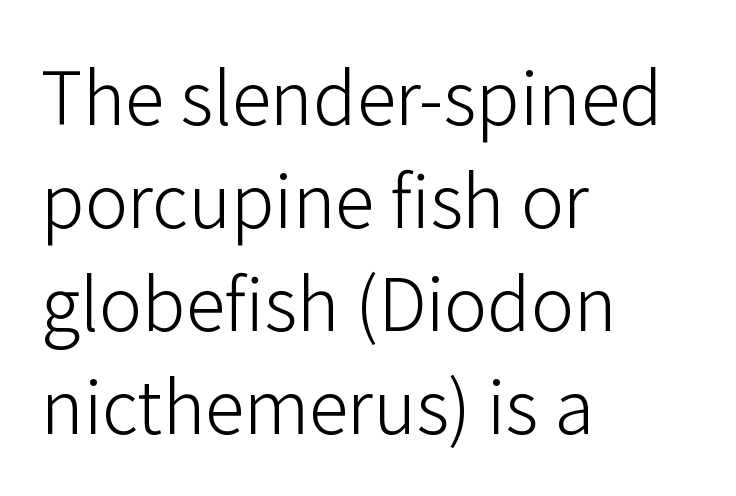
{"serif": "no", "italic": "no", "bold": "no", "weight": "light", "width": "normal", "stroke_contrast": "low", "x_height": "medium", "monospaced": "no", "underline": "no", "align": "left", "line_spacing": "normal", "line_spacing_ratio": 1.43, "letter_spacing": "normal", "letter_spacing_em": 0.0, "glyph_px": 72}
